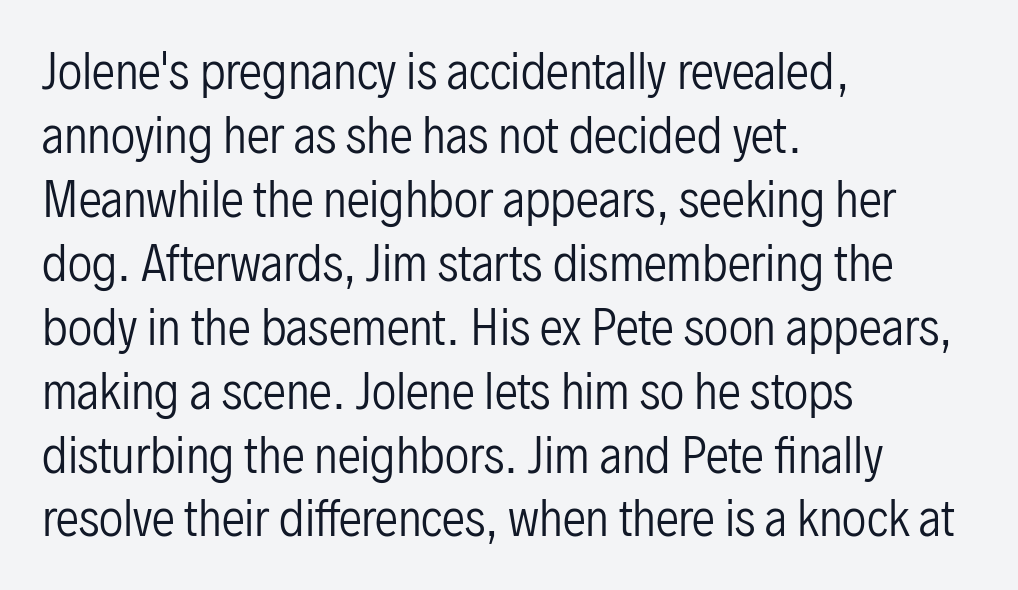
The image shows 47 px regular-weight, condensed sans-serif type, upright; set left-aligned, normal line spacing (1.36x), normal letter spacing, not underlined; low stroke contrast and a medium x-height.
